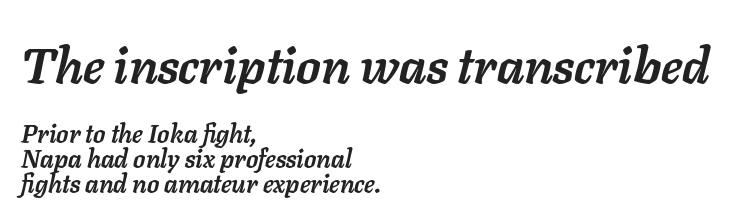
The image shows 50 px semibold type, italic (leaning right); set left-aligned, tight line spacing (1.0x), normal letter spacing, not underlined; the first (top) block is 2.0x larger; low stroke contrast and a medium x-height.
